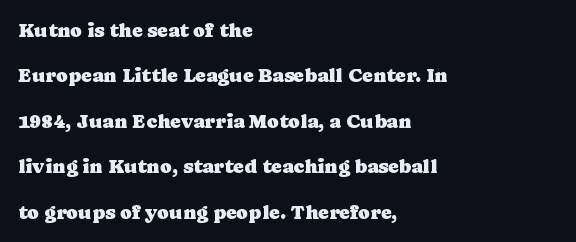
The image shows 20 px text type, upright; set left-aligned, loose line spacing (2.27x), normal letter spacing, not underlined.
